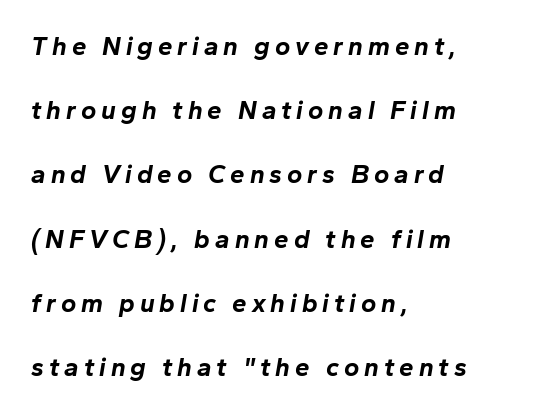
{"italic": "yes", "lean": "right", "slant_degrees": 10, "bold": "yes", "underline": "no", "align": "left", "line_spacing": "loose", "line_spacing_ratio": 2.47, "glyph_px": 26}
